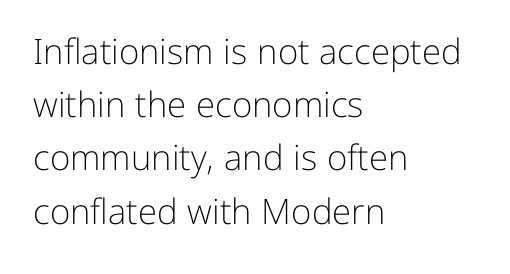
Q: Is the text bold? A: No.
Q: Is the text italic (slanted)? A: No, it is upright.
Q: Is the typeface a serif or a sans-serif typeface? A: Sans-serif.
Q: Is the text underlined? A: No.
Q: How is the paragraph aligned? A: Left-aligned.
Q: Is the spacing between letters normal or unusually wide? A: Normal.
Q: Is the spacing between lines tight, normal or loose? A: Normal.
Q: Width (condensed, normal, or wide)? A: Normal.
Q: Stroke contrast? A: Low.
Q: x-height? A: Medium.
Q: Monospaced? A: No.
